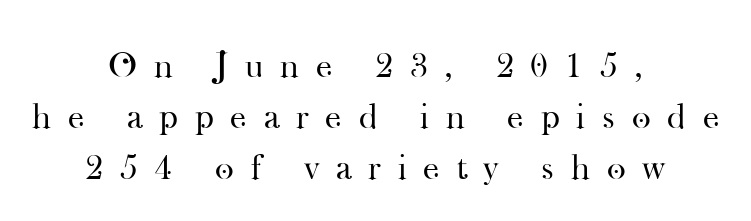
{"serif": "yes", "italic": "no", "bold": "no", "weight": "regular", "width": "normal", "stroke_contrast": "high", "x_height": "small", "monospaced": "no", "underline": "no", "align": "center", "line_spacing": "normal", "line_spacing_ratio": 1.42, "letter_spacing": "wide", "letter_spacing_em": 0.47, "glyph_px": 36}
